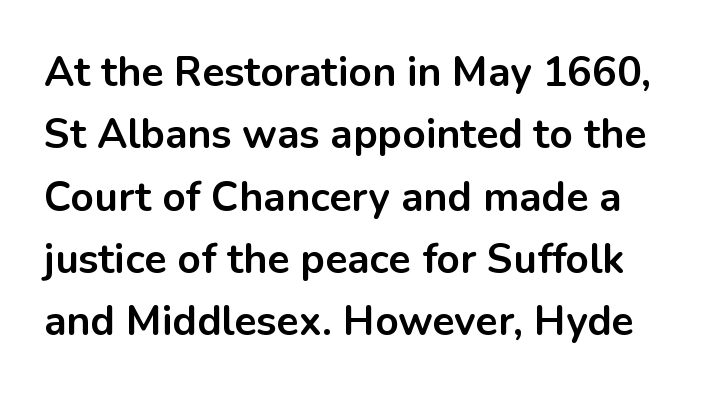
This sample has the flowing, uneven cadence of proportional lettering. In terms of letterform style, serifs are entirely absent. Characters remain perfectly vertical along every line. Does extra space separate the letters? No, they use regular spacing. Its strokes are broad and dark, the hallmark of bold type. These lines sit exactly where default settings would place them.
